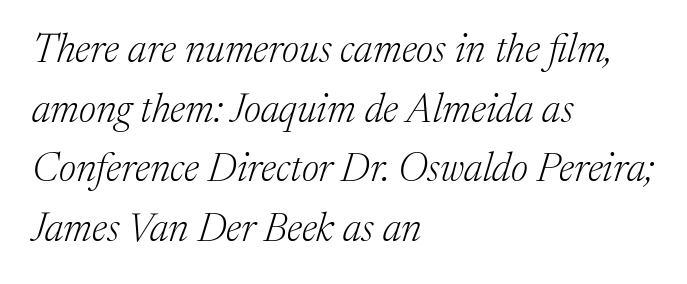
Q: Is the text bold? A: No.
Q: Is the text italic (slanted)? A: Yes, it leans right by about 17 degrees.
Q: Is the typeface a serif or a sans-serif typeface? A: Serif.
Q: Is the text underlined? A: No.
Q: How is the paragraph aligned? A: Left-aligned.
Q: Is the spacing between letters normal or unusually wide? A: Normal.
Q: Is the spacing between lines tight, normal or loose? A: Normal.
Q: Width (condensed, normal, or wide)? A: Normal.
Q: Stroke contrast? A: Medium.
Q: x-height? A: Medium.
Q: Monospaced? A: No.
